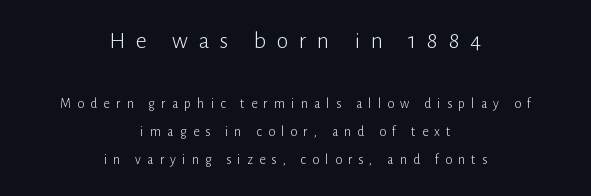
Q: Is the text bold? A: No.
Q: Is the text italic (slanted)? A: No, it is upright.
Q: Is the text underlined? A: No.
Q: How is the paragraph aligned? A: Centered.
Q: Is the spacing between letters normal or unusually wide? A: Unusually wide.
Q: Is the spacing between lines tight, normal or loose? A: Loose.
Q: Which block of text is set in a larger size, the first (top) or the second (bottom)? A: The first (top) one.
